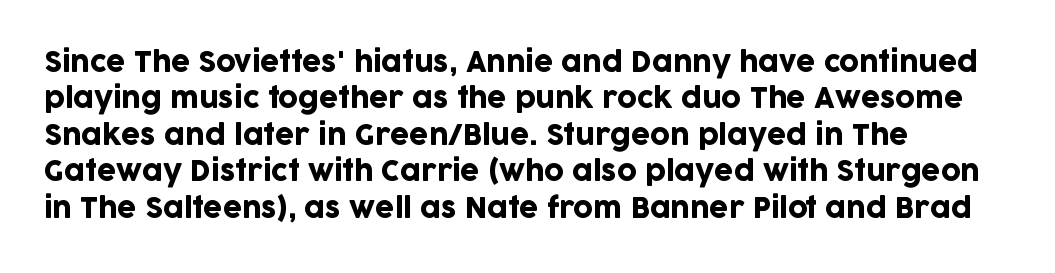
The image shows 27 px text type, upright; set left-aligned, normal line spacing (1.35x), normal letter spacing, not underlined.
